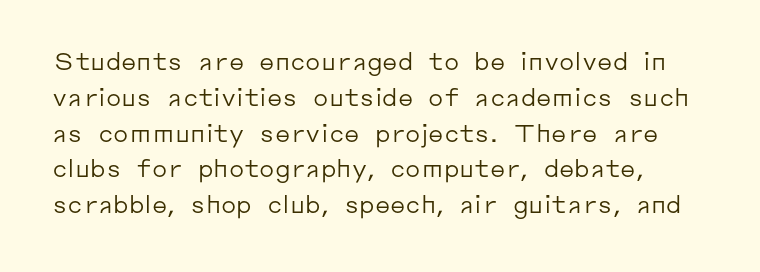
The image shows 24 px text type, upright; set normal line spacing (1.49x), normal letter spacing, not underlined.
